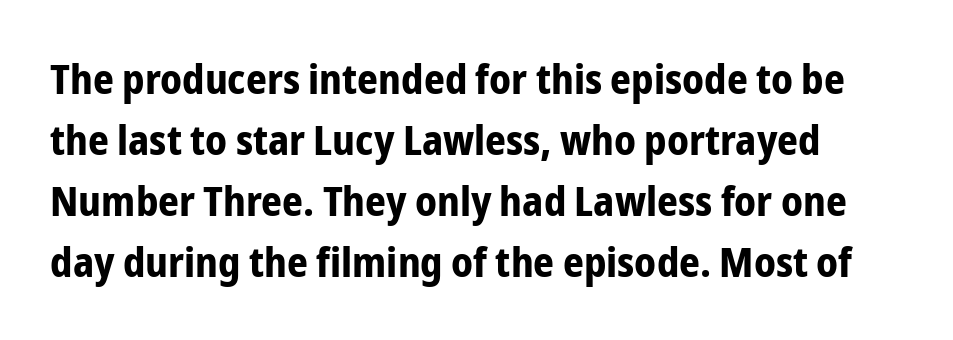
Spacing verdict: proportional, widths tailored to each character. Observe the absence of serifs on each vertical stroke in this sample. Type without underlining. Quick note: not italic, upright.
